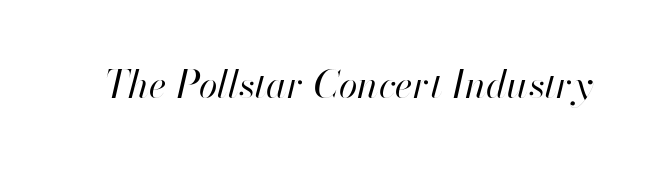
Q: Is the text bold? A: No.
Q: Is the text italic (slanted)? A: Yes, it leans right by about 13 degrees.
Q: Is the text underlined? A: No.
Q: Is the spacing between letters normal or unusually wide? A: Normal.
Q: Width (condensed, normal, or wide)? A: Normal.
Q: Stroke contrast? A: High.
Q: x-height? A: Small.
Q: Monospaced? A: No.
